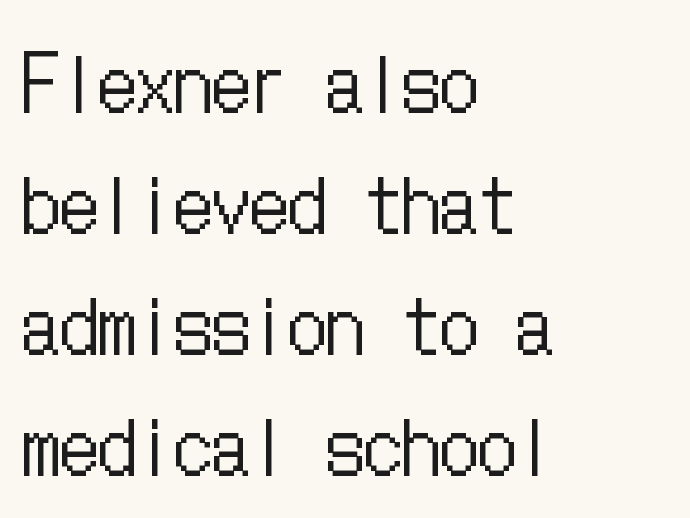
The image shows 76 px regular-weight, condensed type, upright; set left-aligned, normal line spacing (1.59x), normal letter spacing, not underlined; low stroke contrast and a medium x-height.
